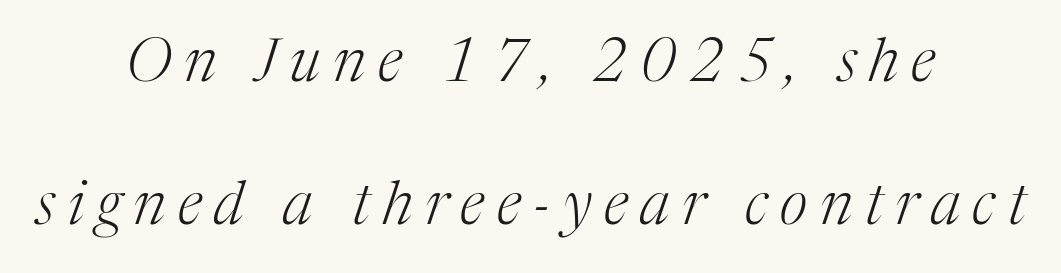
Q: Is the text bold? A: No.
Q: Is the text italic (slanted)? A: Yes, it leans right by about 17 degrees.
Q: Is the typeface a serif or a sans-serif typeface? A: Serif.
Q: Is the text underlined? A: No.
Q: How is the paragraph aligned? A: Centered.
Q: Is the spacing between letters normal or unusually wide? A: Unusually wide.
Q: Is the spacing between lines tight, normal or loose? A: Loose.
Q: Width (condensed, normal, or wide)? A: Normal.
Q: Stroke contrast? A: Medium.
Q: x-height? A: Medium.
Q: Monospaced? A: No.
